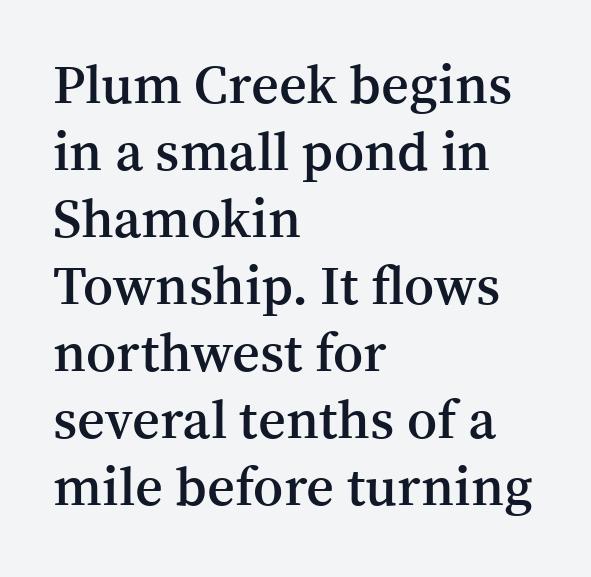
{"serif": "yes", "italic": "no", "bold": "semi", "weight": "semibold", "width": "normal", "stroke_contrast": "medium", "x_height": "medium", "monospaced": "no", "underline": "no", "align": "left", "line_spacing_ratio": 1.24, "letter_spacing": "normal", "letter_spacing_em": 0.0, "glyph_px": 54}
